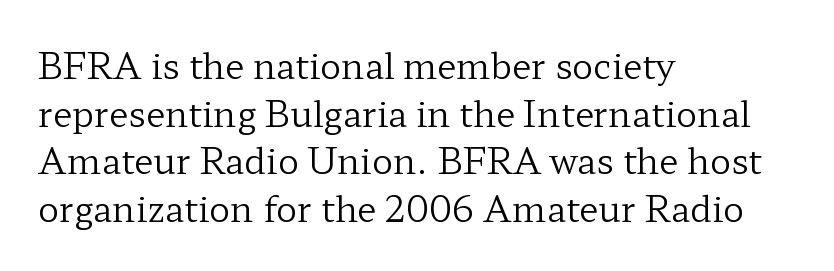
Q: Is the text bold? A: No.
Q: Is the text italic (slanted)? A: No, it is upright.
Q: Is the typeface a serif or a sans-serif typeface? A: Serif.
Q: Is the text underlined? A: No.
Q: How is the paragraph aligned? A: Left-aligned.
Q: Is the spacing between letters normal or unusually wide? A: Normal.
Q: Is the spacing between lines tight, normal or loose? A: Normal.
Q: Width (condensed, normal, or wide)? A: Wide.
Q: Stroke contrast? A: Low.
Q: x-height? A: Medium.
Q: Monospaced? A: No.
